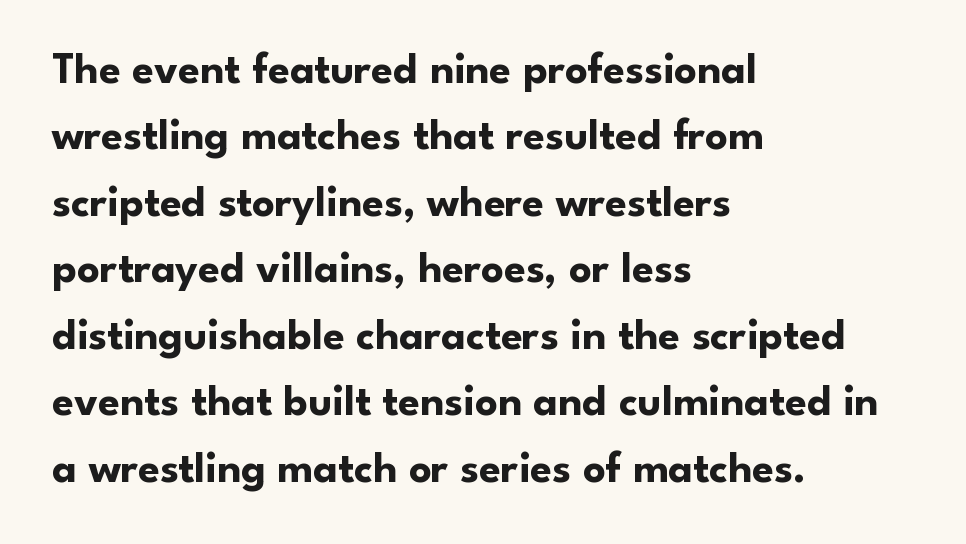
The image shows 44 px bold sans-serif type, upright; set left-aligned, normal line spacing (1.51x), normal letter spacing, not underlined; low stroke contrast and a small x-height.
